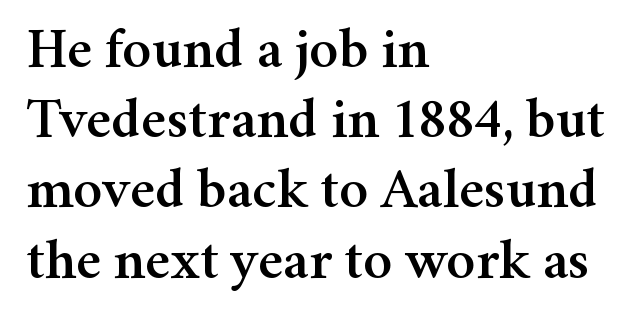
The image shows 58 px serif type, upright; set left-aligned, line spacing 1.21x, normal letter spacing, not underlined; medium stroke contrast and a medium x-height.
